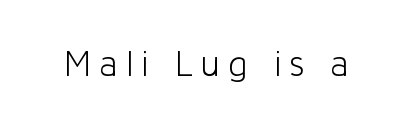
The image shows 37 px light sans-serif type, upright; set unusually wide letter spacing (+0.2 em), not underlined; low stroke contrast and a medium x-height.
